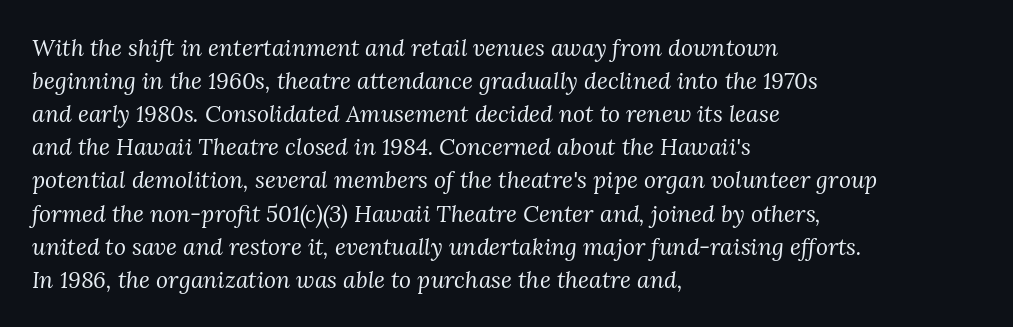
{"italic": "yes", "lean": "right", "slant_degrees": 3, "bold": "no", "underline": "no", "align": "left", "line_spacing": "normal", "line_spacing_ratio": 1.44, "letter_spacing": "normal", "letter_spacing_em": 0.0, "glyph_px": 23}
